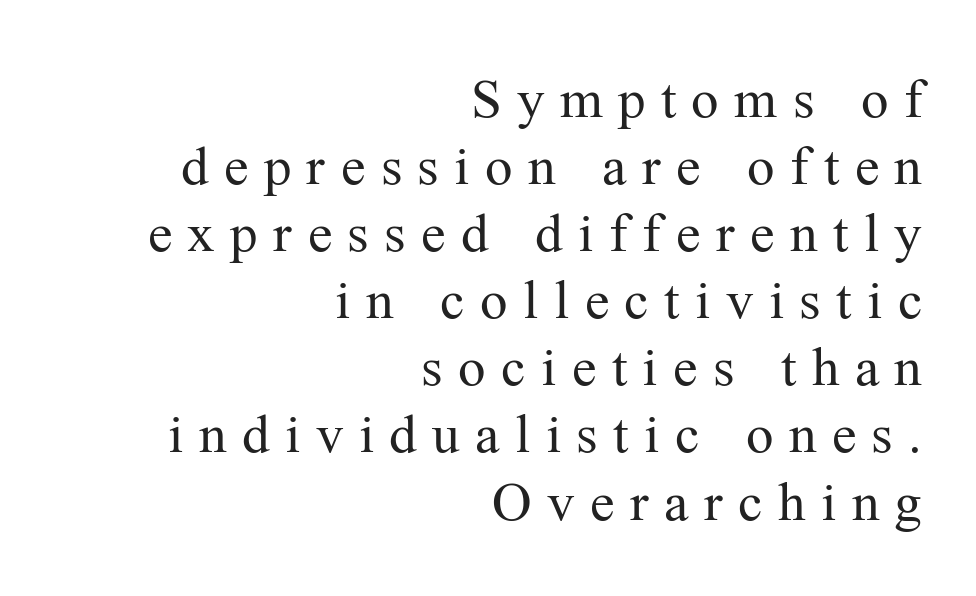
The image shows 55 px regular-weight serif type, upright; set right-aligned, line spacing 1.22x, unusually wide letter spacing (+0.28 em), not underlined; medium stroke contrast and a medium x-height.
